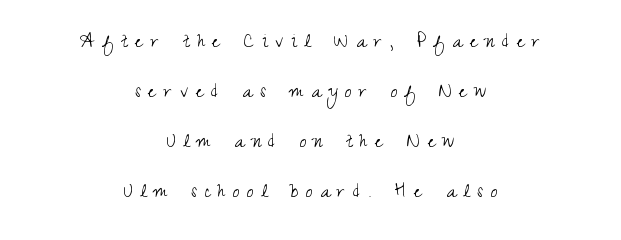
A quiet, ordinary-to-light weight characterises the typeface. Students, note that the glyphs here are deliberately spaced far apart. The lines are spread far apart with generous leading. The lettering stays uniformly vertical, giving the passage a roman look.
